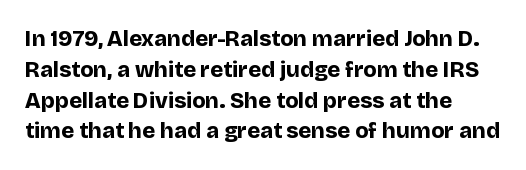
No italicization has been applied; the sample stays upright. The line-height multiplier appears to be the usual default. The face used here has the dense, thick strokes of a bold. Clear beneath every line of the passage. Each word holds together tightly as a unit, with standard inter-letter gaps. The typesetter chose a ragged-right arrangement here.
